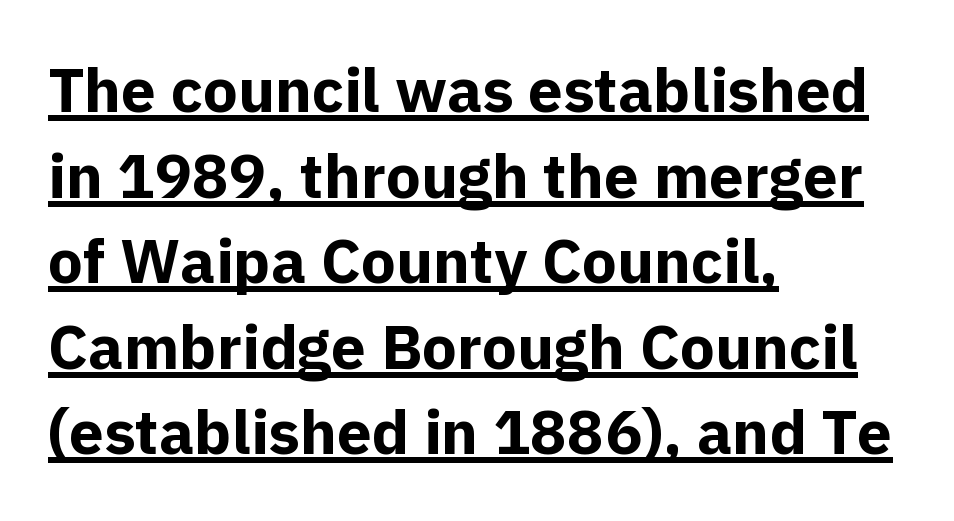
The image shows 62 px bold sans-serif type, upright; set left-aligned, normal line spacing (1.38x), normal letter spacing, underlined; a medium x-height.
